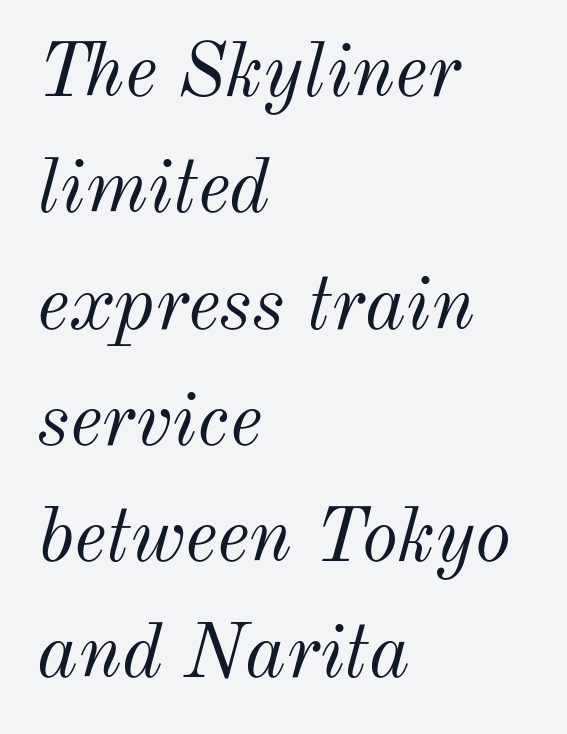
Students, observe: this is what conventionally led text looks like. Varying glyph widths throughout — classic text-font behaviour. Spacing between characters is what you'd get straight out of the box. The baseline area is clear. The face used here has a pronounced slope to its letters.
